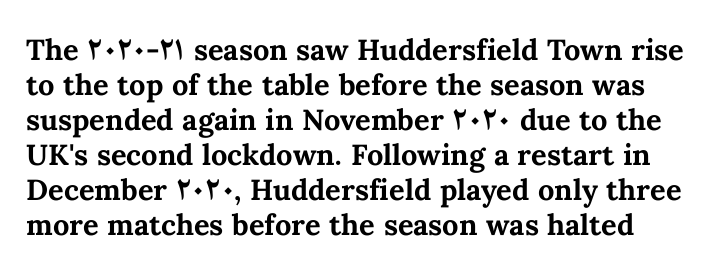
{"italic": "no", "bold": "yes", "weight": "bold", "width": "normal", "stroke_contrast": "medium", "x_height": "medium", "monospaced": "no", "underline": "no", "line_spacing_ratio": 1.21, "letter_spacing": "normal", "letter_spacing_em": 0.0, "glyph_px": 29}
